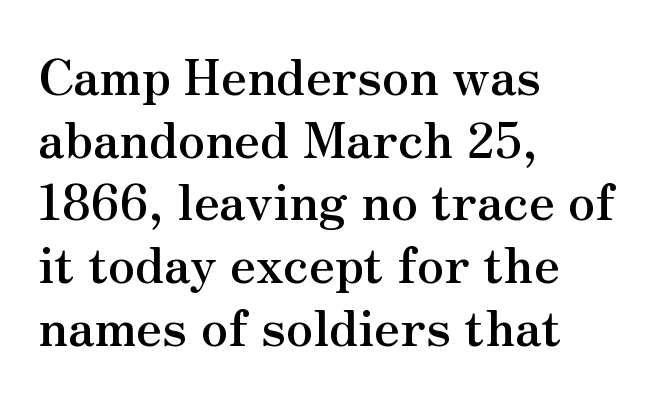
Strokes here are thick enough to call this a true bold. Every stem runs plumb, perpendicular to the baseline. The horizontal fit of the characters is conventional and even. Successive baselines arrive at the customary interval.
